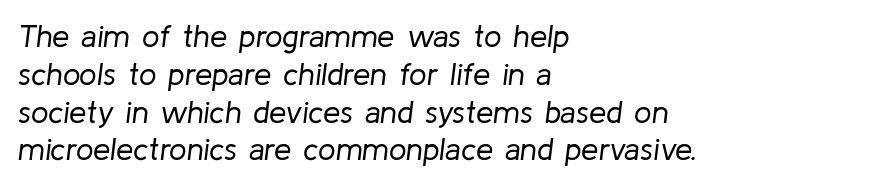
Q: Is the text bold? A: No.
Q: Is the text italic (slanted)? A: Yes, it leans right by about 8 degrees.
Q: Is the text underlined? A: No.
Q: How is the paragraph aligned? A: Left-aligned.
Q: Is the spacing between letters normal or unusually wide? A: Normal.
Q: Width (condensed, normal, or wide)? A: Normal.
Q: Stroke contrast? A: Low.
Q: x-height? A: Medium.
Q: Monospaced? A: No.
